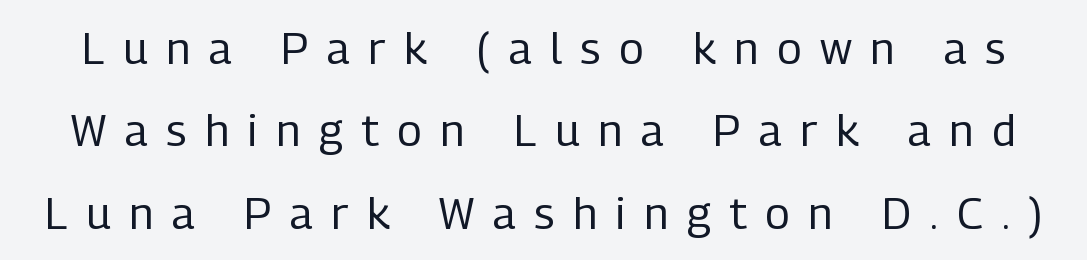
Words float on clear page, feet unadorned. This reads as an unemphasized weight, regular at the heaviest. This sample uses a sans-serif face. When letters stand straight like this, we call the style roman or upright. The rendering uses natural spacing where letterforms have individual widths. Spacing between characters has been opened up far beyond the box default.
